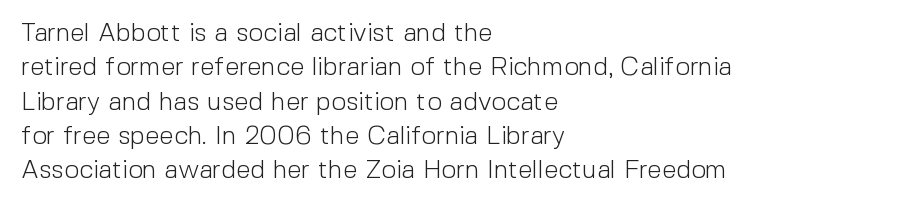
Q: Is the text bold? A: No.
Q: Is the text italic (slanted)? A: No, it is upright.
Q: Is the text underlined? A: No.
Q: How is the paragraph aligned? A: Left-aligned.
Q: Is the spacing between letters normal or unusually wide? A: Normal.
Q: Is the spacing between lines tight, normal or loose? A: Normal.
